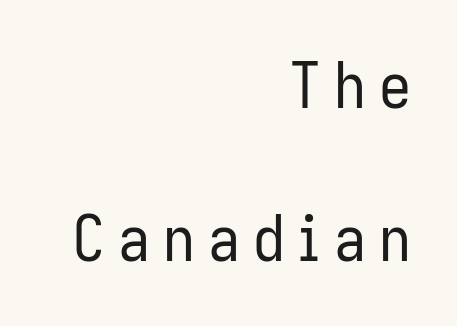
Q: Is the text bold? A: No.
Q: Is the text italic (slanted)? A: No, it is upright.
Q: Is the typeface a serif or a sans-serif typeface? A: Sans-serif.
Q: Is the text underlined? A: No.
Q: How is the paragraph aligned? A: Right-aligned.
Q: Is the spacing between letters normal or unusually wide? A: Unusually wide.
Q: Is the spacing between lines tight, normal or loose? A: Loose.
Q: Width (condensed, normal, or wide)? A: Condensed.
Q: Stroke contrast? A: Low.
Q: x-height? A: Medium.
Q: Monospaced? A: No.
